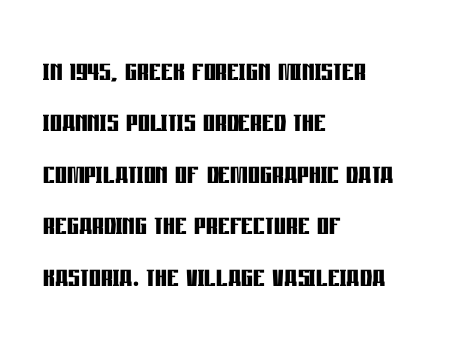
Q: Is the text bold? A: Yes.
Q: Is the text italic (slanted)? A: No, it is upright.
Q: Is the typeface a serif or a sans-serif typeface? A: Sans-serif.
Q: Is the text underlined? A: No.
Q: How is the paragraph aligned? A: Left-aligned.
Q: Is the spacing between letters normal or unusually wide? A: Normal.
Q: Is the spacing between lines tight, normal or loose? A: Normal.
Q: Width (condensed, normal, or wide)? A: Condensed.
Q: Stroke contrast? A: Low.
Q: x-height? A: Large.
Q: Monospaced? A: No.
